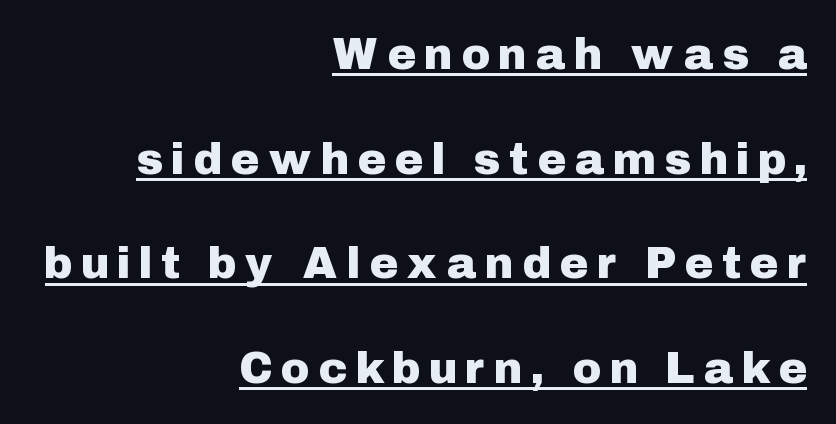
Q: Is the text italic (slanted)? A: No, it is upright.
Q: Is the typeface a serif or a sans-serif typeface? A: Sans-serif.
Q: Is the text underlined? A: Yes.
Q: How is the paragraph aligned? A: Right-aligned.
Q: Is the spacing between letters normal or unusually wide? A: Unusually wide.
Q: Is the spacing between lines tight, normal or loose? A: Loose.
Q: Width (condensed, normal, or wide)? A: Normal.
Q: Stroke contrast? A: Low.
Q: x-height? A: Medium.
Q: Monospaced? A: No.
